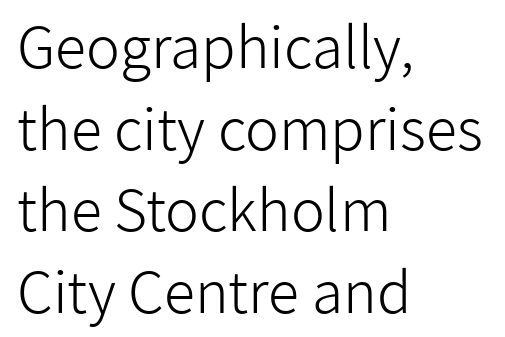
A typesetter would call this leading conventional body-copy spacing. Horizontally, the lines are justified to the leading edge only. The passage shown has conventional tracking throughout. Is this a fixed-width face? No — the glyphs have proportional, varying widths.
